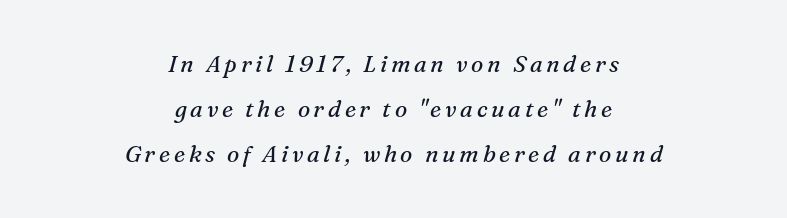
{"italic": "yes", "lean": "right", "slant_degrees": 16, "bold": "no", "underline": "no", "align": "center", "line_spacing": "loose", "line_spacing_ratio": 1.96, "glyph_px": 23}
